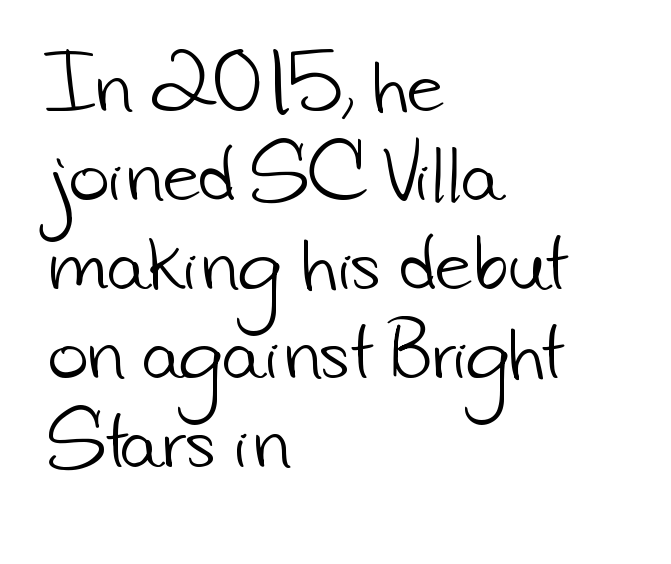
Q: Is the text bold? A: No.
Q: Is the typeface a serif or a sans-serif typeface? A: Sans-serif.
Q: Is the text underlined? A: No.
Q: How is the paragraph aligned? A: Left-aligned.
Q: Is the spacing between letters normal or unusually wide? A: Normal.
Q: Is the spacing between lines tight, normal or loose? A: Normal.
Q: Width (condensed, normal, or wide)? A: Normal.
Q: Stroke contrast? A: Low.
Q: x-height? A: Small.
Q: Monospaced? A: No.
